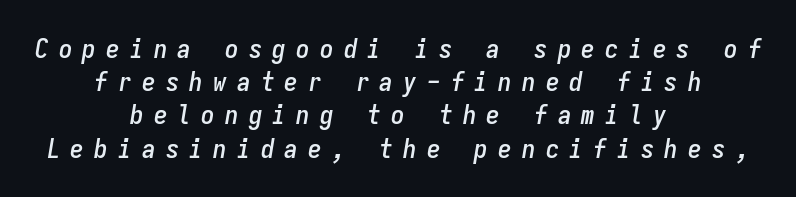
The image shows 27 px text type, italic (leaning right); set centered, line spacing 1.23x, unusually wide letter spacing (+0.38 em), not underlined.
